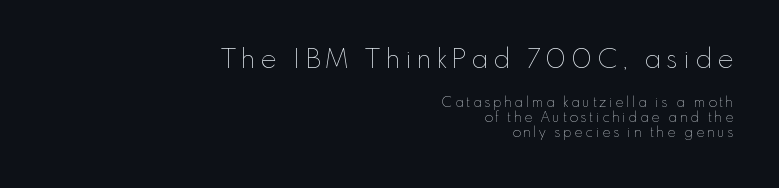
Q: Is the text bold? A: No.
Q: Is the text italic (slanted)? A: No, it is upright.
Q: Is the text underlined? A: No.
Q: How is the paragraph aligned? A: Right-aligned.
Q: Is the spacing between lines tight, normal or loose? A: Tight.
Q: Which block of text is set in a larger size, the first (top) or the second (bottom)? A: The first (top) one.
